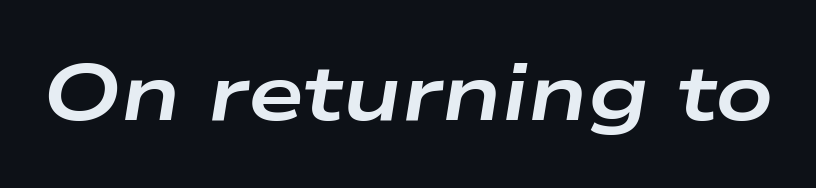
The image shows 80 px bold, wide type, italic (leaning right); set normal letter spacing, not underlined; low stroke contrast and a medium x-height.
